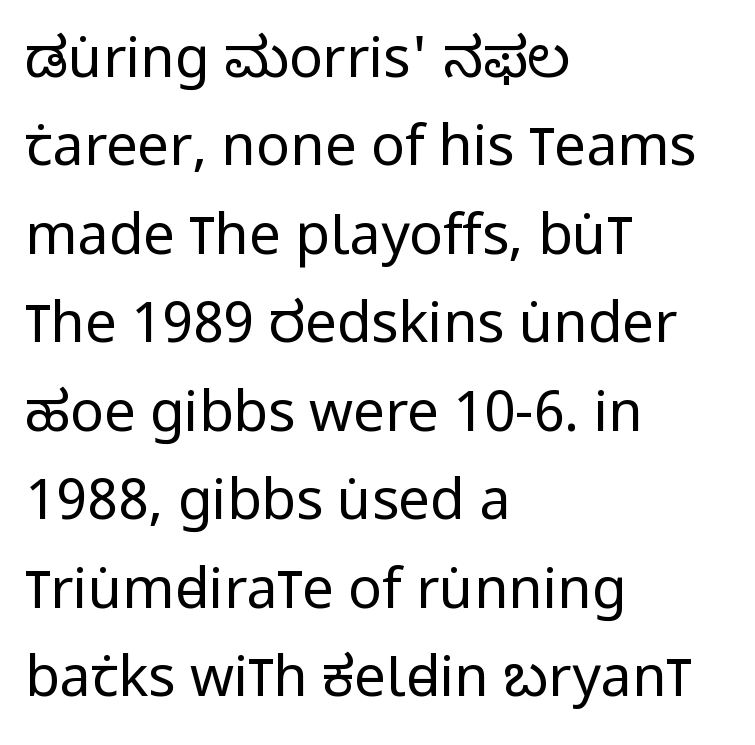
{"serif": "no", "italic": "no", "bold": "no", "weight": "regular", "width": "condensed", "stroke_contrast": "low", "x_height": "large", "monospaced": "no", "underline": "no", "align": "left", "line_spacing": "normal", "line_spacing_ratio": 1.58, "letter_spacing": "normal", "letter_spacing_em": 0.0, "glyph_px": 56}
